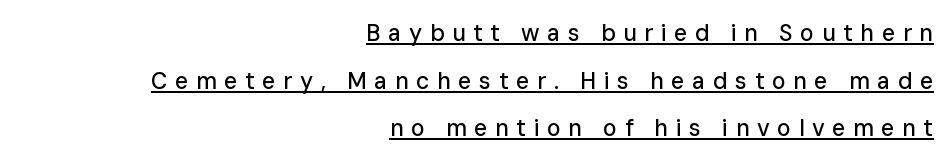
Q: Is the text italic (slanted)? A: No, it is upright.
Q: Is the text underlined? A: Yes.
Q: How is the paragraph aligned? A: Right-aligned.
Q: Is the spacing between letters normal or unusually wide? A: Unusually wide.
Q: Is the spacing between lines tight, normal or loose? A: Loose.
